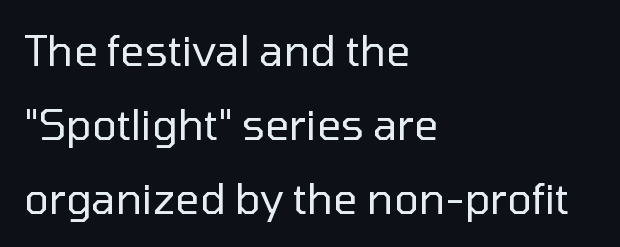
The image shows 42 px regular-weight sans-serif type, upright; set left-aligned, line spacing 1.76x, normal letter spacing, not underlined; low stroke contrast and a medium x-height.
